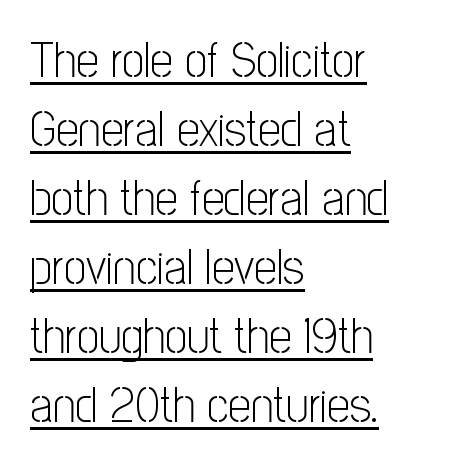
The rendering uses natural spacing where letterforms have individual widths. Upright lettering throughout. In CSS terms this would be text-align: left. The rendering uses the underline text-decoration.
